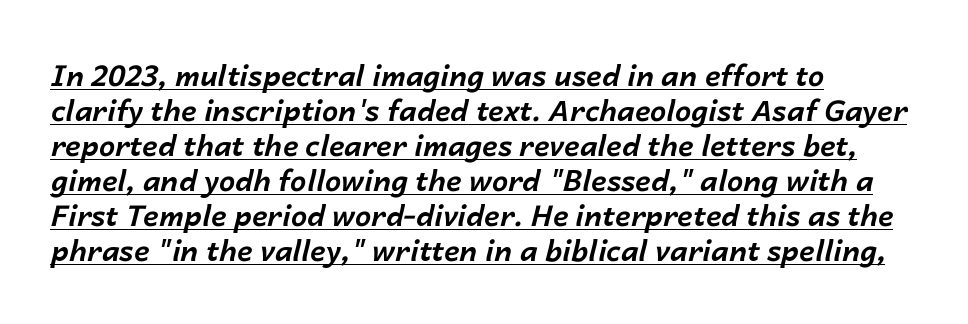
{"italic": "yes", "lean": "right", "slant_degrees": 14, "bold": "yes", "weight": "bold", "width": "normal", "stroke_contrast": "low", "x_height": "medium", "monospaced": "no", "underline": "yes", "align": "left", "line_spacing_ratio": 1.21, "letter_spacing": "normal", "letter_spacing_em": 0.0, "glyph_px": 29}
